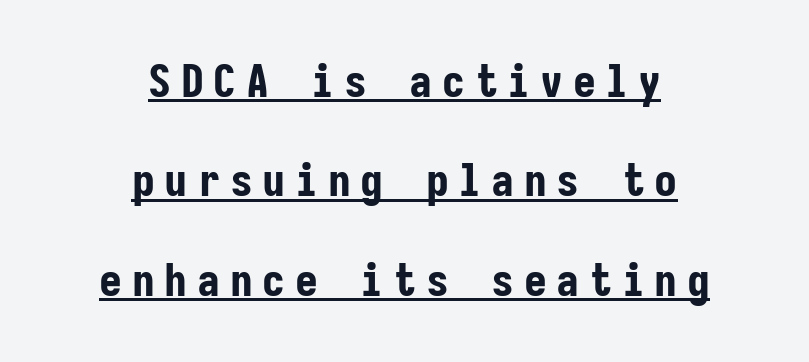
{"serif": "no", "italic": "no", "bold": "yes", "weight": "bold", "width": "condensed", "stroke_contrast": "low", "x_height": "medium", "monospaced": "yes", "underline": "yes", "align": "center", "line_spacing": "loose", "line_spacing_ratio": 2.16, "letter_spacing": "wide", "letter_spacing_em": 0.21, "glyph_px": 46}
